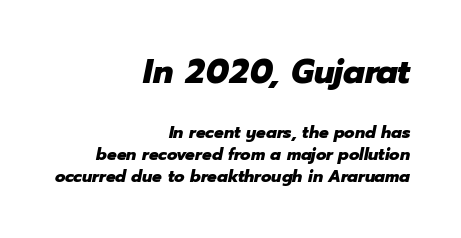
The image shows 34 px heavy type, italic (leaning right); set right-aligned, normal line spacing (1.29x), normal letter spacing, not underlined; the first (top) block is 2.0x larger; low stroke contrast and a medium x-height.
